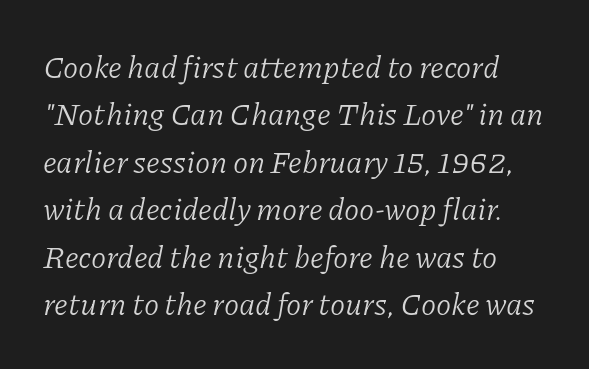
Q: Is the text bold? A: No.
Q: Is the text italic (slanted)? A: Yes, it leans right by about 11 degrees.
Q: Is the typeface a serif or a sans-serif typeface? A: Serif.
Q: Is the text underlined? A: No.
Q: Is the spacing between letters normal or unusually wide? A: Normal.
Q: Is the spacing between lines tight, normal or loose? A: Normal.
Q: Width (condensed, normal, or wide)? A: Normal.
Q: Stroke contrast? A: Low.
Q: x-height? A: Medium.
Q: Monospaced? A: No.
